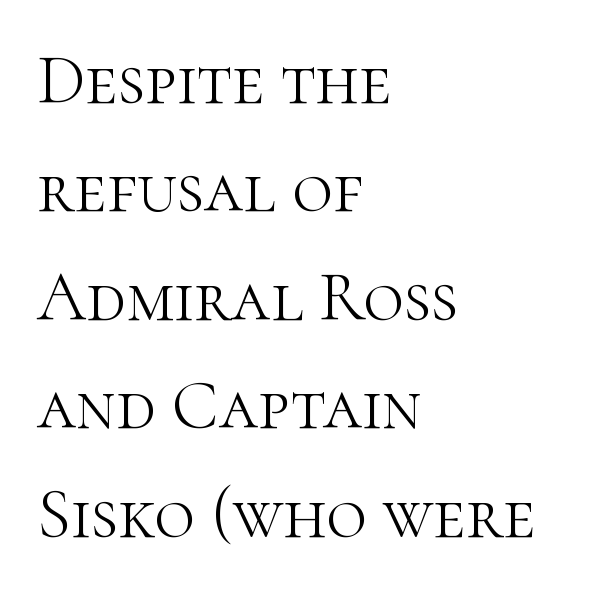
The image shows 70 px light serif type, upright; set left-aligned, normal line spacing (1.55x), normal letter spacing, not underlined; high stroke contrast and a medium x-height.
